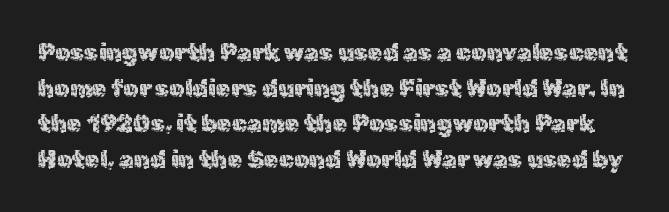
The image shows 24 px text type, upright; set normal line spacing (1.48x), normal letter spacing, not underlined.
